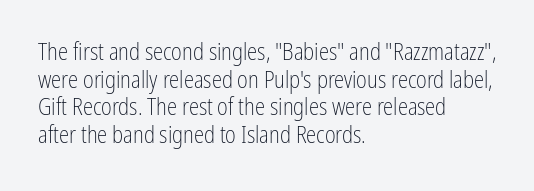
Q: Is the text bold? A: No.
Q: Is the text italic (slanted)? A: No, it is upright.
Q: Is the text underlined? A: No.
Q: How is the paragraph aligned? A: Left-aligned.
Q: Is the spacing between letters normal or unusually wide? A: Normal.
